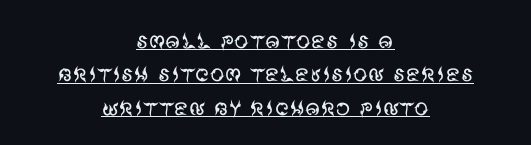
{"serif": "no", "italic": "no", "bold": "no", "weight": "regular", "width": "normal", "stroke_contrast": "medium", "x_height": "large", "monospaced": "no", "underline": "yes", "align": "center", "line_spacing": "tight", "line_spacing_ratio": 1.15, "letter_spacing": "normal", "letter_spacing_em": 0.0, "glyph_px": 29}
